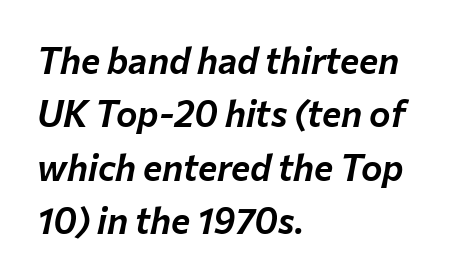
These lines are set flush left with a ragged right edge. These lines are rendered in a variable-pitch font. The string is rendered with underlining switched off. The designer left line spacing at the default. Caption: standard tracking, unaltered. The glyphs look as if they've been sheared to an angle.
